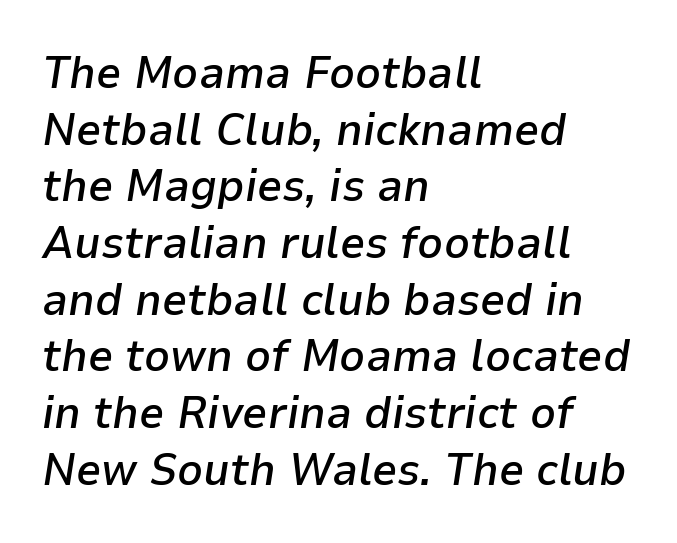
The image shows 45 px semibold type, italic (leaning right); set left-aligned, normal line spacing (1.26x), normal letter spacing, not underlined; low stroke contrast and a medium x-height.
